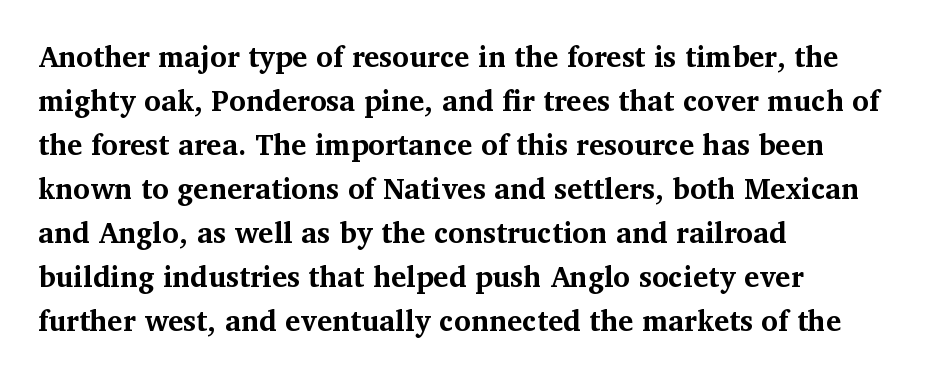
The image shows 29 px bold serif type, upright; set left-aligned, normal line spacing (1.52x), normal letter spacing, not underlined; medium stroke contrast and a medium x-height.
